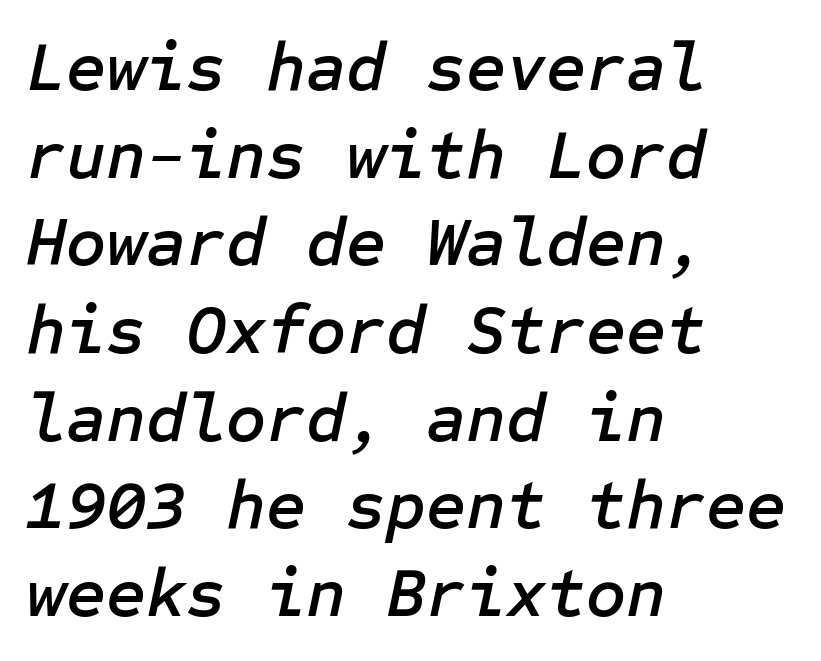
Alignment: flush left. The type is set solid horizontally, with unmodified tracking. The rendering uses a moderate line-height, typical for paragraphs. Clear beneath every line of the passage. Rendered with sloped, italic letterforms.
